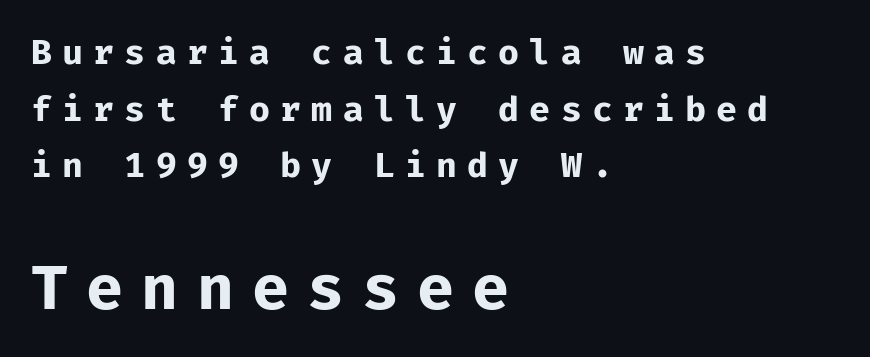
The image shows 62 px bold sans-serif type, upright, monospaced; set left-aligned, normal line spacing (1.62x), unusually wide letter spacing (+0.29 em), not underlined; the second (bottom) block is 1.77x larger; low stroke contrast and a medium x-height.
